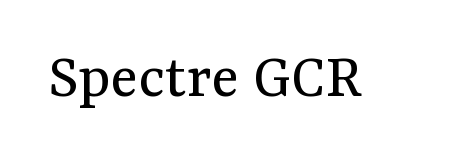
Q: Is the text bold? A: No.
Q: Is the text italic (slanted)? A: No, it is upright.
Q: Is the typeface a serif or a sans-serif typeface? A: Serif.
Q: Is the text underlined? A: No.
Q: Is the spacing between letters normal or unusually wide? A: Normal.
Q: Width (condensed, normal, or wide)? A: Normal.
Q: Stroke contrast? A: Medium.
Q: x-height? A: Medium.
Q: Monospaced? A: No.
